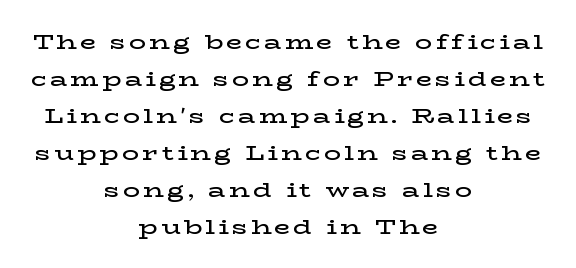
Q: Is the text bold? A: Semi-bold.
Q: Is the text italic (slanted)? A: No, it is upright.
Q: Is the text underlined? A: No.
Q: How is the paragraph aligned? A: Centered.
